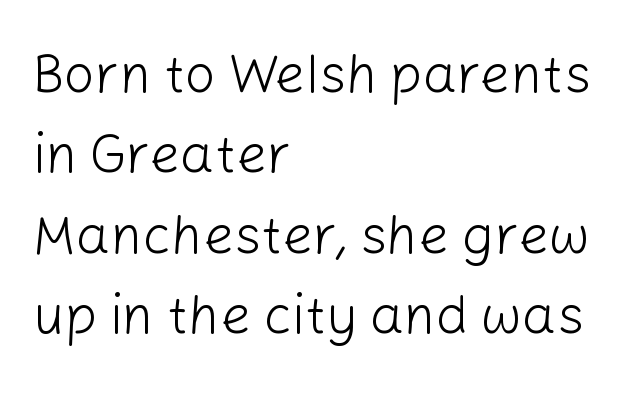
Unlike a traditional serif, this face leaves its strokes unadorned. One-word summary of the alignment: left. The passage shown stacks its lines at a standard gap. The cut favours lightness, reaching ordinary text weight at its darkest. Look at the tracking — it's just the regular setting, nothing added.
